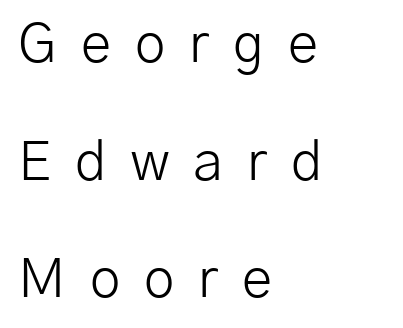
{"serif": "no", "italic": "no", "bold": "no", "weight": "light", "width": "normal", "stroke_contrast": "low", "x_height": "medium", "monospaced": "no", "underline": "no", "align": "left", "line_spacing": "loose", "line_spacing_ratio": 2.14, "letter_spacing": "wide", "letter_spacing_em": 0.44, "glyph_px": 55}
